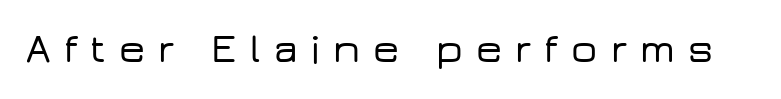
{"serif": "no", "italic": "no", "width": "wide", "stroke_contrast": "low", "x_height": "medium", "monospaced": "no", "underline": "no", "letter_spacing": "wide", "letter_spacing_em": 0.32, "glyph_px": 41}
